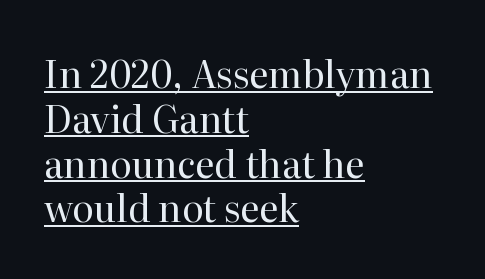
Do the characters align in a grid? No, the font is proportional. No italicization has been applied; the sample stays upright. Inter-character spacing is left at the font's built-in metrics. Stems here are at most as thick as an everyday book face. The rendered words wear a rule along their underside.
